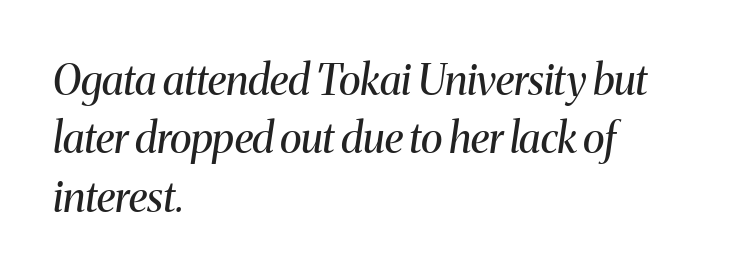
Q: Is the text bold? A: No.
Q: Is the text italic (slanted)? A: Yes, it leans right by about 8 degrees.
Q: Is the typeface a serif or a sans-serif typeface? A: Serif.
Q: Is the text underlined? A: No.
Q: How is the paragraph aligned? A: Left-aligned.
Q: Is the spacing between letters normal or unusually wide? A: Normal.
Q: Is the spacing between lines tight, normal or loose? A: Normal.
Q: Width (condensed, normal, or wide)? A: Normal.
Q: Stroke contrast? A: Medium.
Q: x-height? A: Medium.
Q: Monospaced? A: No.
